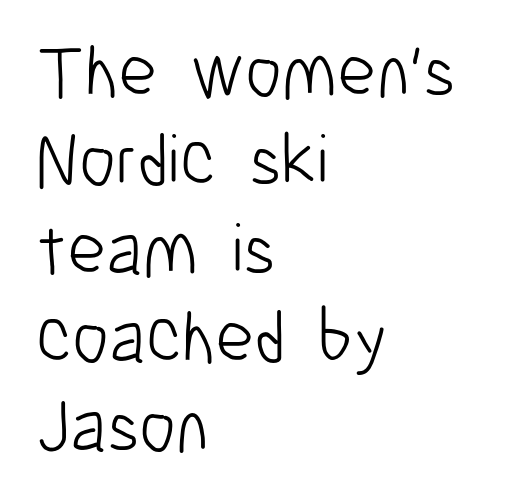
The image shows 74 px light, condensed sans-serif type, upright; set left-aligned, line spacing 1.2x, normal letter spacing, not underlined; low stroke contrast and a medium x-height.
